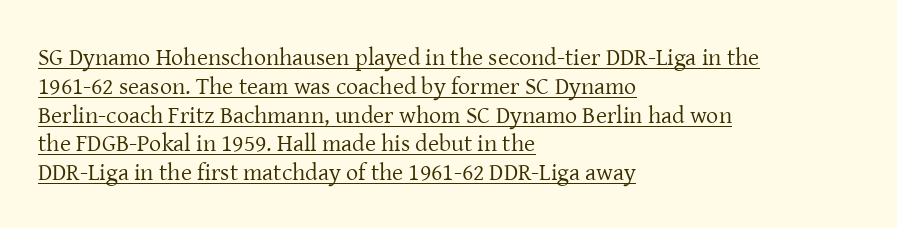
{"italic": "no", "bold": "no", "underline": "yes", "align": "left", "line_spacing_ratio": 1.2, "letter_spacing": "normal", "letter_spacing_em": 0.0, "glyph_px": 24}
